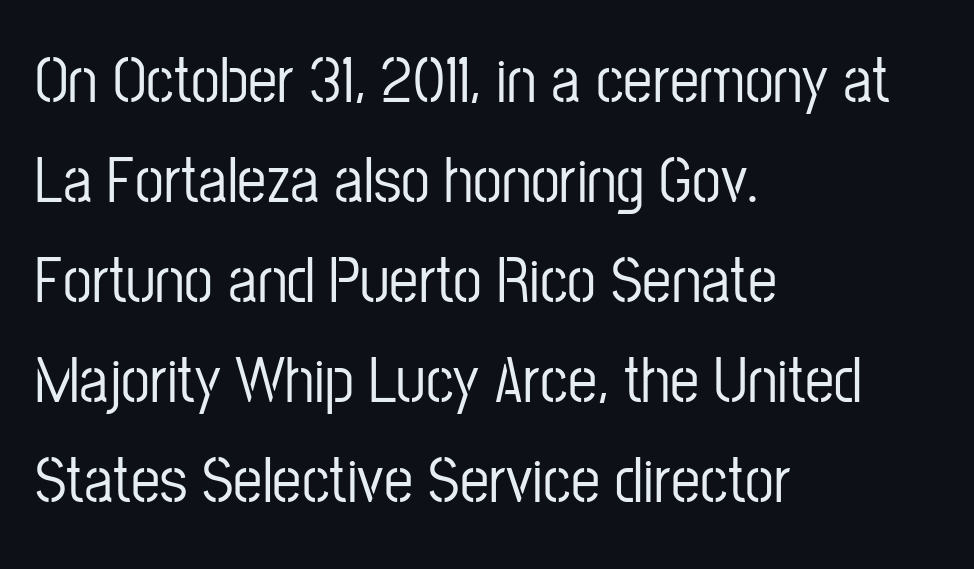
{"serif": "no", "italic": "no", "width": "condensed", "stroke_contrast": "low", "x_height": "medium", "monospaced": "no", "underline": "no", "align": "left", "line_spacing": "normal", "line_spacing_ratio": 1.54, "letter_spacing": "normal", "letter_spacing_em": 0.0, "glyph_px": 65}
